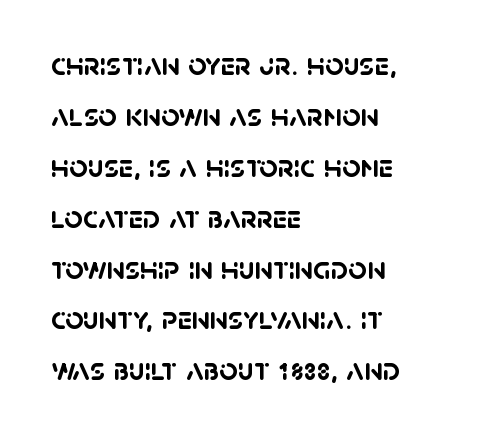
Q: Is the text bold? A: Yes.
Q: Is the typeface a serif or a sans-serif typeface? A: Sans-serif.
Q: Is the text underlined? A: No.
Q: How is the paragraph aligned? A: Left-aligned.
Q: Is the spacing between letters normal or unusually wide? A: Normal.
Q: Is the spacing between lines tight, normal or loose? A: Normal.
Q: Width (condensed, normal, or wide)? A: Normal.
Q: Stroke contrast? A: Low.
Q: x-height? A: Large.
Q: Monospaced? A: No.
